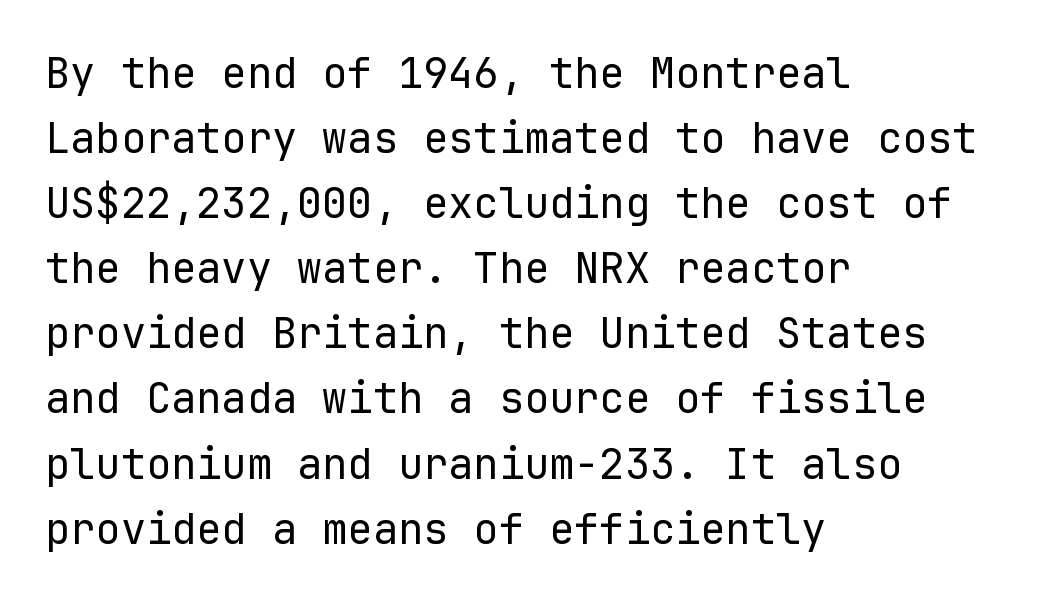
Q: Is the text bold? A: No.
Q: Is the text italic (slanted)? A: No, it is upright.
Q: Is the typeface a serif or a sans-serif typeface? A: Sans-serif.
Q: Is the text underlined? A: No.
Q: How is the paragraph aligned? A: Left-aligned.
Q: Is the spacing between letters normal or unusually wide? A: Normal.
Q: Is the spacing between lines tight, normal or loose? A: Normal.
Q: Width (condensed, normal, or wide)? A: Normal.
Q: Stroke contrast? A: Low.
Q: x-height? A: Medium.
Q: Monospaced? A: Yes.
